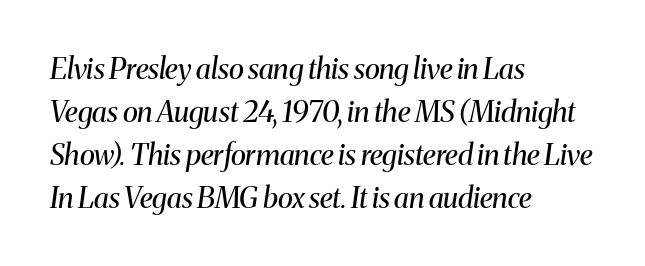
The lines in this sample share a left origin and differ only in where they stop. The glyphs look as if they've been sheared to an angle. The block of text has a typical density, with ordinary space between rows. Underlining? Definitely not there.
